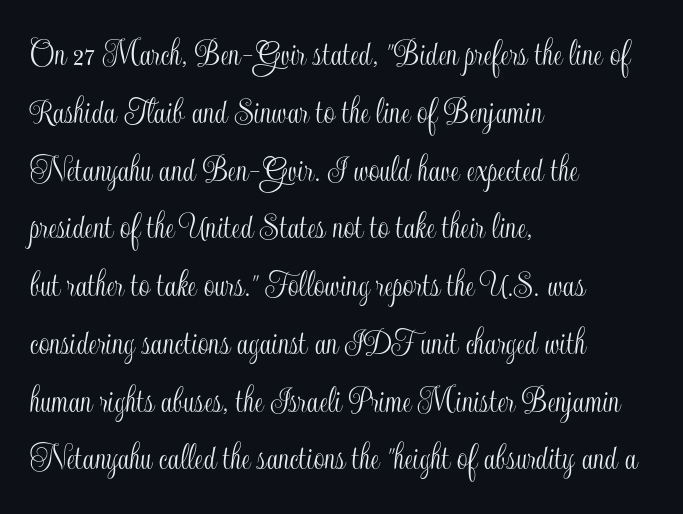
Proportional: the letters do not fall into vertical columns. Has an underline been added? It has not. Nothing unusual about the tracking: characters are spaced as the font intends. Is the block centered? No — it sits flush against the left margin. The passage shown stacks its lines at a standard gap.
